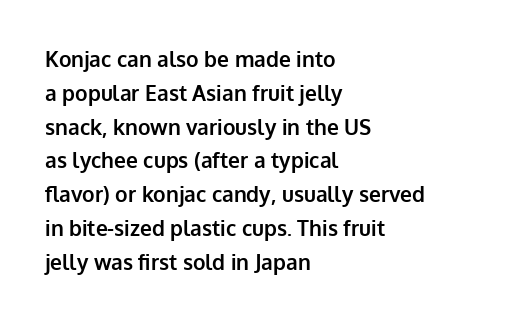
A normal amount of white space separates one row of letters from the next. Rendered with straight, roman letterforms. A full-strength bold gives these letters their thick strokes. The ragged edge is on the right, which tells us the setting is flush left. Clear beneath every line of the passage.
